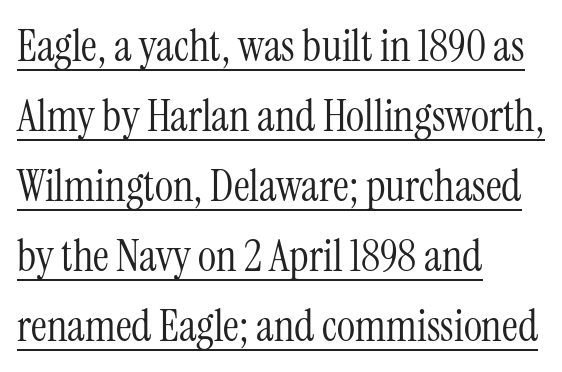
A normal amount of white space separates one row of letters from the next. Looks like regular typesetting: each glyph gets only the width it needs. These lines are composed in type with serifs. The lines are quadded left. The tracking reads as untouched default to a designer's eye.
